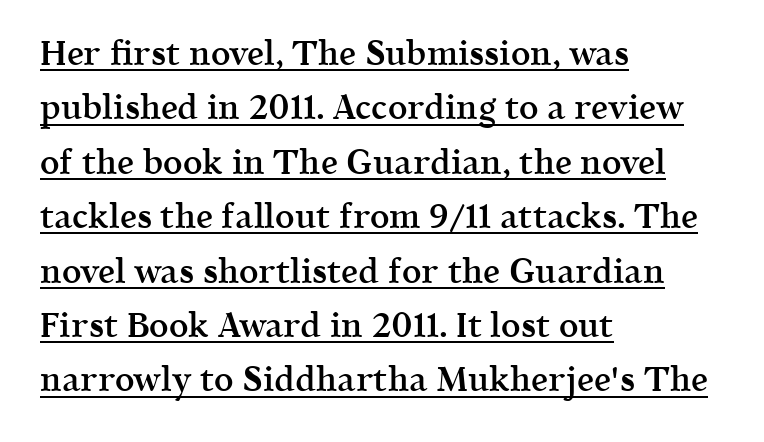
{"serif": "yes", "italic": "no", "bold": "semi", "weight": "semibold", "width": "normal", "x_height": "medium", "monospaced": "no", "underline": "yes", "align": "left", "line_spacing": "normal", "line_spacing_ratio": 1.6, "letter_spacing": "normal", "letter_spacing_em": 0.0, "glyph_px": 34}
